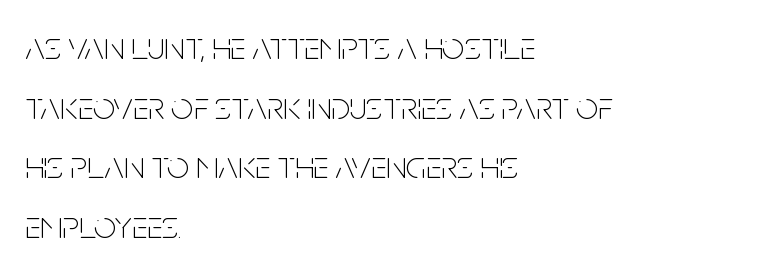
Q: Is the text bold? A: No.
Q: Is the text italic (slanted)? A: No, it is upright.
Q: Is the typeface a serif or a sans-serif typeface? A: Sans-serif.
Q: Is the text underlined? A: No.
Q: How is the paragraph aligned? A: Left-aligned.
Q: Is the spacing between letters normal or unusually wide? A: Normal.
Q: Is the spacing between lines tight, normal or loose? A: Normal.
Q: Width (condensed, normal, or wide)? A: Condensed.
Q: Stroke contrast? A: Low.
Q: x-height? A: Large.
Q: Monospaced? A: No.
